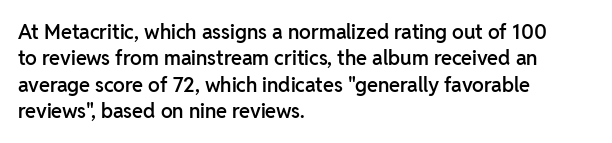
{"italic": "no", "bold": "semi", "underline": "no", "align": "left", "line_spacing": "normal", "line_spacing_ratio": 1.32, "letter_spacing": "normal", "letter_spacing_em": 0.0, "glyph_px": 20}
